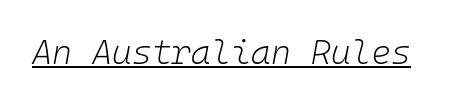
The image shows 34 px light type, italic (leaning right), monospaced; set normal letter spacing, underlined; low stroke contrast and a medium x-height.
